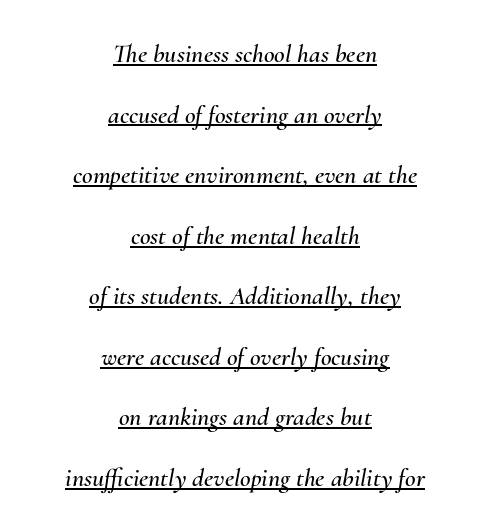
The image shows 26 px text type, italic (leaning right); set centered, loose line spacing (2.33x), normal letter spacing, underlined.
